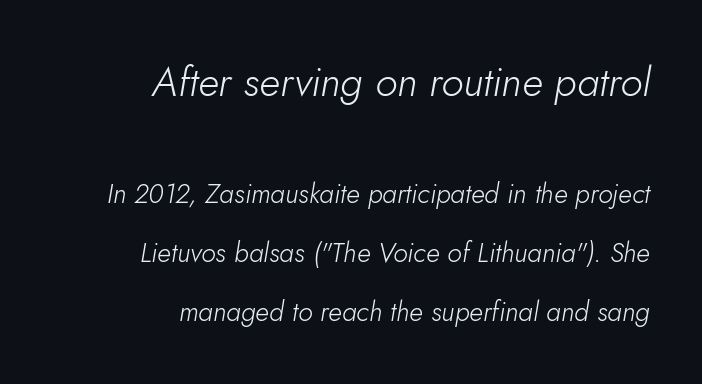
{"italic": "yes", "lean": "right", "slant_degrees": 10, "bold": "no", "weight": "light", "width": "normal", "stroke_contrast": "low", "x_height": "small", "monospaced": "no", "underline": "no", "align": "right", "line_spacing": "loose", "line_spacing_ratio": 2.18, "letter_spacing": "normal", "letter_spacing_em": 0.0, "larger_block": "first", "size_ratio": 1.52, "glyph_px": 41}
